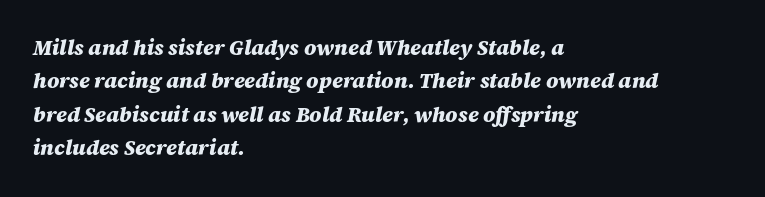
The image shows 21 px bold type, italic (leaning right); set left-aligned, normal line spacing (1.59x), normal letter spacing, not underlined.
